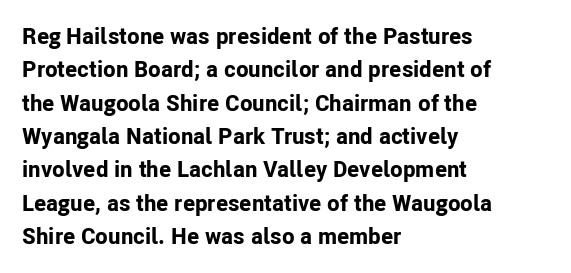
{"italic": "no", "bold": "yes", "underline": "no", "align": "left", "line_spacing": "normal", "line_spacing_ratio": 1.45, "letter_spacing": "normal", "letter_spacing_em": 0.0, "glyph_px": 23}
